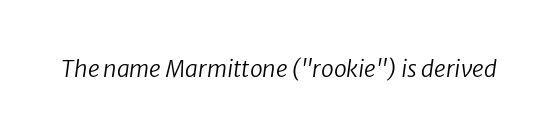
The image shows 23 px text type, italic (leaning right); set normal letter spacing, not underlined.
